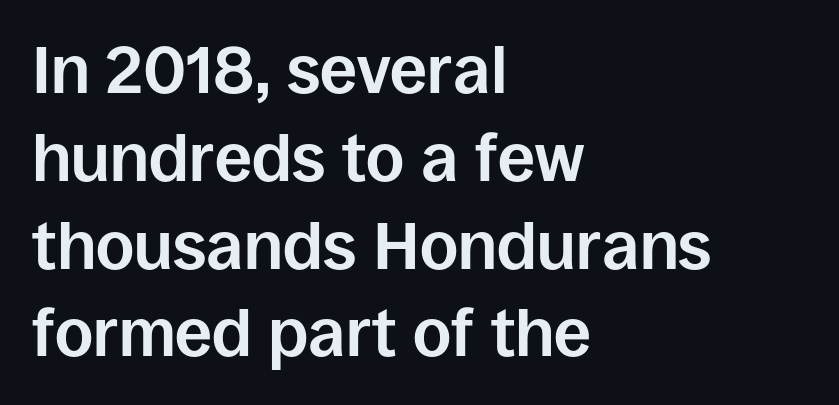
The passage shown is typed in a proportional face where columns would drift. The strip under each line holds only bare page. The rows are spaced the way most documents space them. How heavy is the stroke? Heavy — this is a bold.
